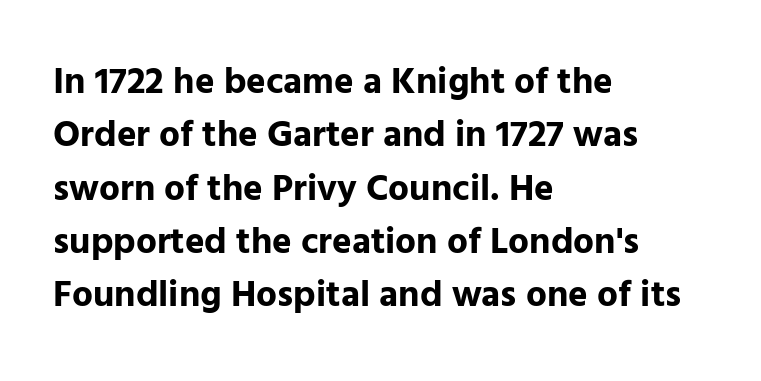
The image shows 37 px bold sans-serif type, upright; set left-aligned, normal line spacing (1.44x), normal letter spacing, not underlined; low stroke contrast and a medium x-height.
